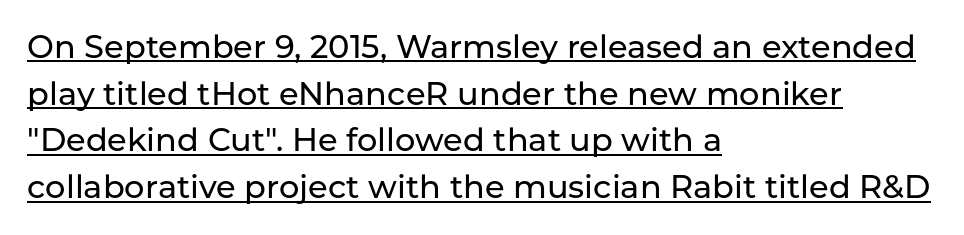
The image shows 32 px sans-serif type, upright; set left-aligned, normal line spacing (1.46x), normal letter spacing, underlined; low stroke contrast and a medium x-height.
